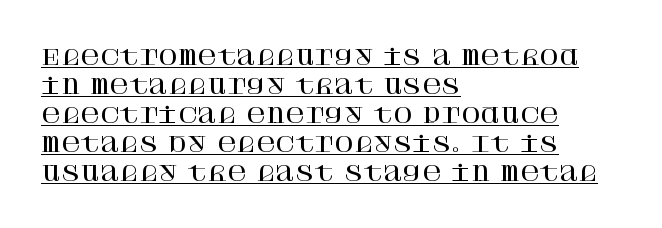
{"italic": "no", "underline": "yes", "align": "left", "line_spacing": "normal", "line_spacing_ratio": 1.38, "letter_spacing": "normal", "letter_spacing_em": 0.0, "glyph_px": 21}
